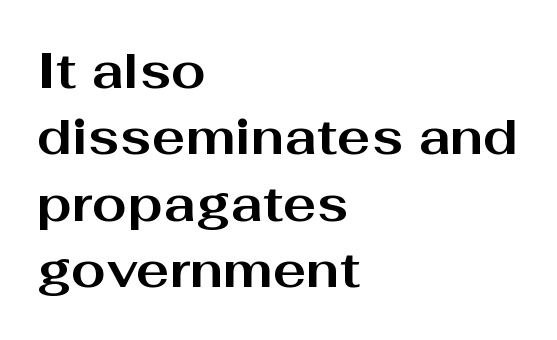
The image shows 50 px bold, wide sans-serif type, upright; set left-aligned, normal line spacing (1.33x), normal letter spacing, not underlined; medium stroke contrast and a medium x-height.
